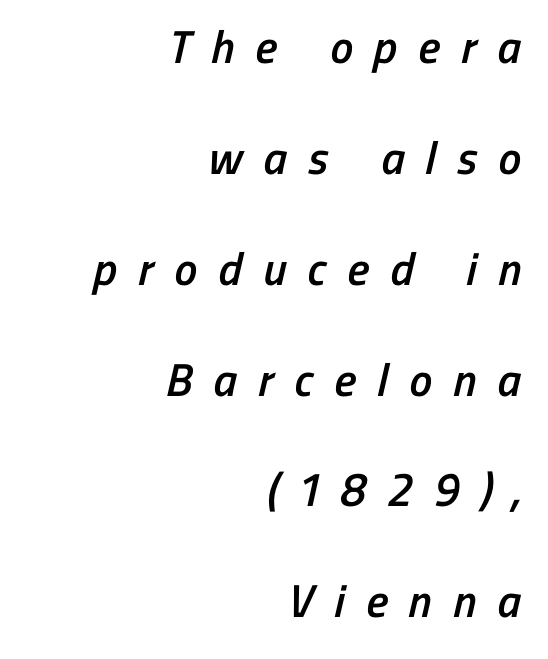
The letters carry no serifs — their stems end cleanly without finishing strokes. Tracking here is generous; glyphs stand well apart from one another. These lines are rendered in a variable-pitch font. On the weight axis this lands at semibold, roughly 600.
